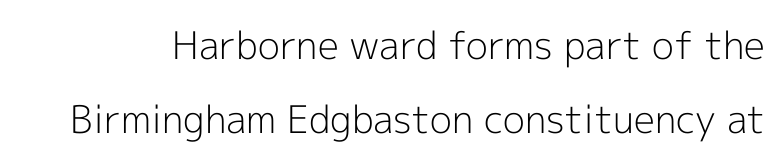
Q: Is the text bold? A: No.
Q: Is the text italic (slanted)? A: No, it is upright.
Q: Is the typeface a serif or a sans-serif typeface? A: Sans-serif.
Q: Is the text underlined? A: No.
Q: Is the spacing between letters normal or unusually wide? A: Normal.
Q: Is the spacing between lines tight, normal or loose? A: Loose.
Q: Width (condensed, normal, or wide)? A: Normal.
Q: x-height? A: Medium.
Q: Monospaced? A: No.
